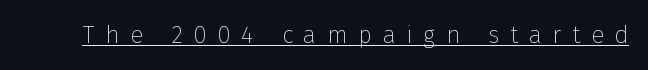
The image shows 24 px text type, upright; set unusually wide letter spacing (+0.45 em), underlined.
